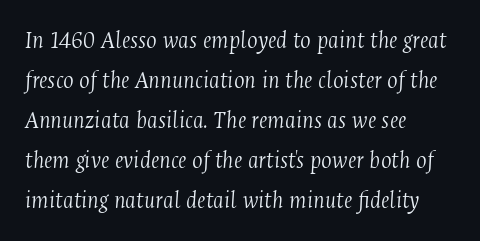
The image shows 25 px text type, italic (leaning right); set left-aligned, normal line spacing (1.6x), normal letter spacing, not underlined.
